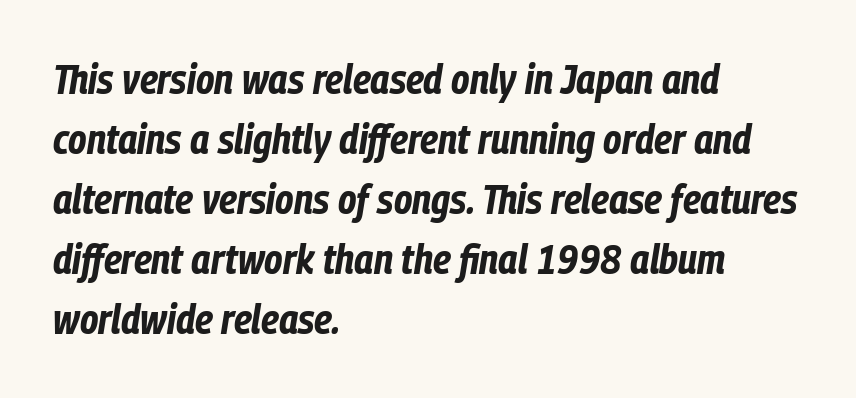
Q: Is the text bold? A: Yes.
Q: Is the text italic (slanted)? A: Yes, it leans right by about 9 degrees.
Q: Is the text underlined? A: No.
Q: How is the paragraph aligned? A: Left-aligned.
Q: Is the spacing between letters normal or unusually wide? A: Normal.
Q: Is the spacing between lines tight, normal or loose? A: Normal.
Q: Width (condensed, normal, or wide)? A: Condensed.
Q: Stroke contrast? A: Low.
Q: x-height? A: Medium.
Q: Monospaced? A: No.
